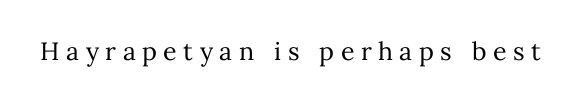
Descender tails drop into unmarked territory. How are the letters spaced? Widely, with obvious added tracking. Heaviness? Minimal to ordinary, like unemphasized prose. These lines were composed using upright roman letters.
